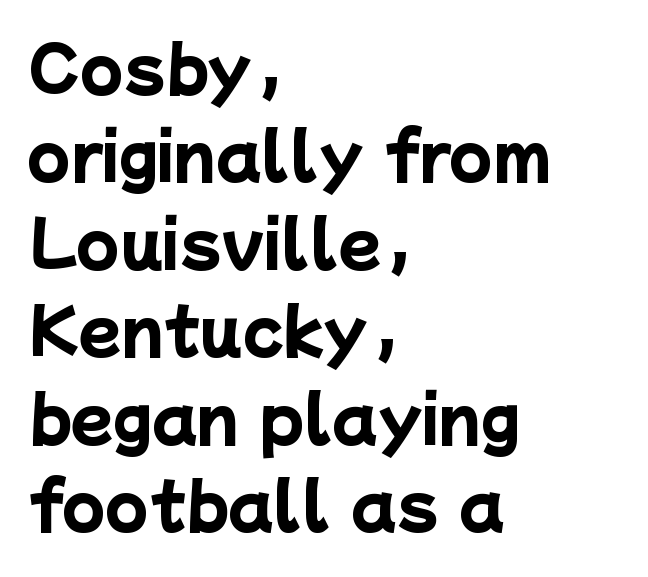
Q: Is the text bold? A: Yes.
Q: Is the typeface a serif or a sans-serif typeface? A: Sans-serif.
Q: Is the text underlined? A: No.
Q: How is the paragraph aligned? A: Left-aligned.
Q: Is the spacing between letters normal or unusually wide? A: Normal.
Q: Is the spacing between lines tight, normal or loose? A: Normal.
Q: Width (condensed, normal, or wide)? A: Normal.
Q: Stroke contrast? A: Low.
Q: x-height? A: Medium.
Q: Monospaced? A: No.
